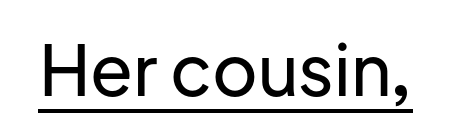
Here the designer chose a conventional face with non-uniform glyph widths. The characters display no serif detailing; their extremities are plain. Characters remain perfectly vertical along every line. There is no visible air inserted between adjacent glyphs. Like a heading marked for emphasis, these lines bear an underscore.
